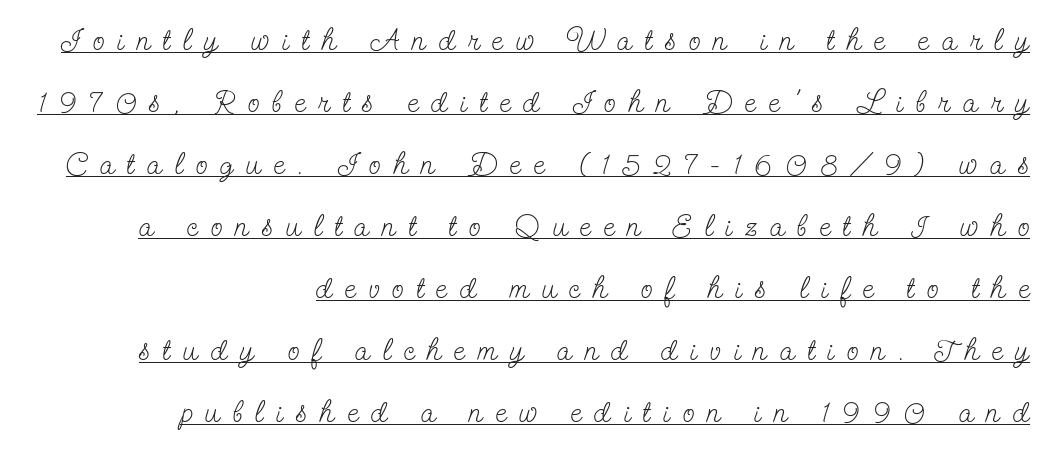
{"serif": "yes", "bold": "no", "weight": "light", "width": "condensed", "stroke_contrast": "low", "x_height": "small", "monospaced": "no", "underline": "yes", "align": "right", "line_spacing": "loose", "line_spacing_ratio": 2.0, "letter_spacing": "wide", "letter_spacing_em": 0.42, "glyph_px": 31}
